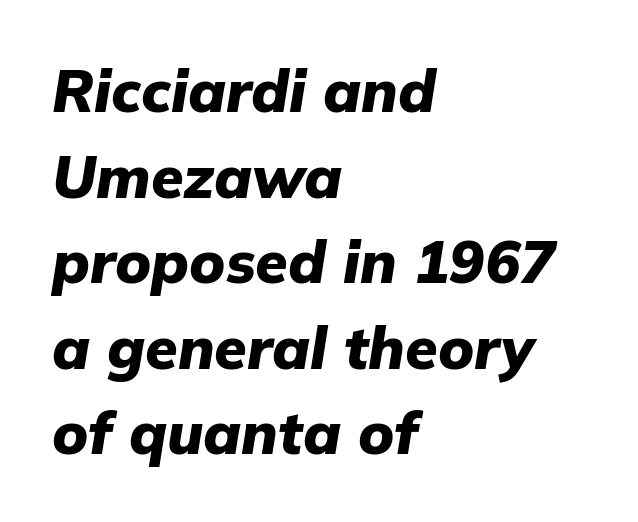
How would I describe the line gaps? Plain and ordinary. Spacing verdict: proportional, widths tailored to each character. Underline: absent. Thick stems and heavy bowls — unmistakably bold.
